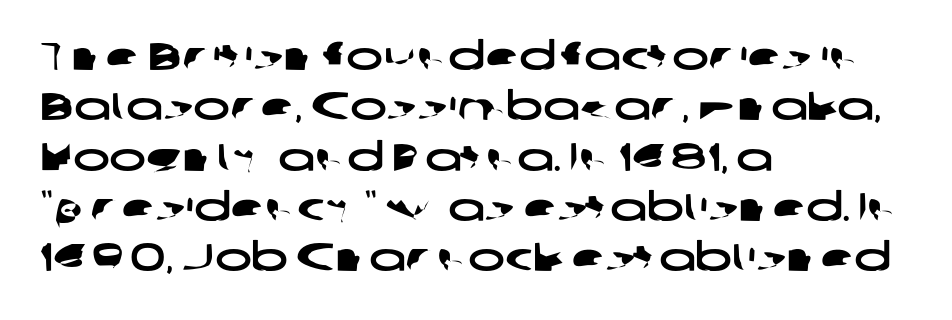
The image shows 39 px wide sans-serif type; set left-aligned, normal line spacing (1.29x), normal letter spacing, not underlined; low stroke contrast and a medium x-height.
